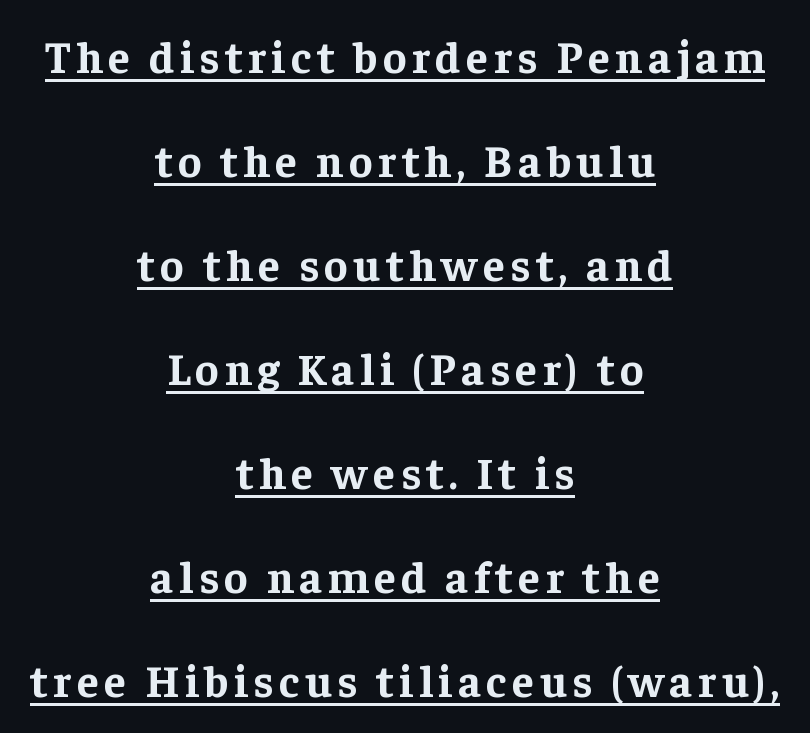
Q: Is the text bold? A: Yes.
Q: Is the text italic (slanted)? A: No, it is upright.
Q: Is the typeface a serif or a sans-serif typeface? A: Serif.
Q: Is the text underlined? A: Yes.
Q: How is the paragraph aligned? A: Centered.
Q: Is the spacing between lines tight, normal or loose? A: Loose.
Q: Width (condensed, normal, or wide)? A: Normal.
Q: Stroke contrast? A: Low.
Q: x-height? A: Medium.
Q: Monospaced? A: No.
